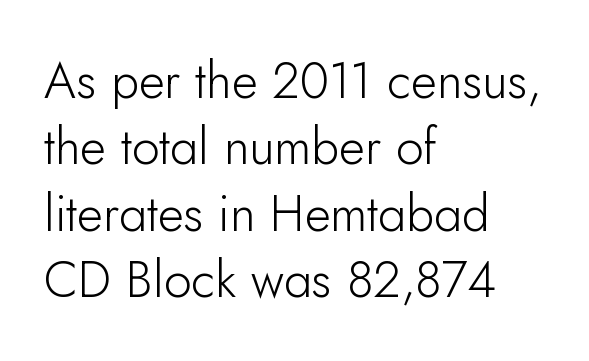
The image shows 50 px light sans-serif type, upright; set left-aligned, normal line spacing (1.33x), normal letter spacing, not underlined; low stroke contrast and a small x-height.
